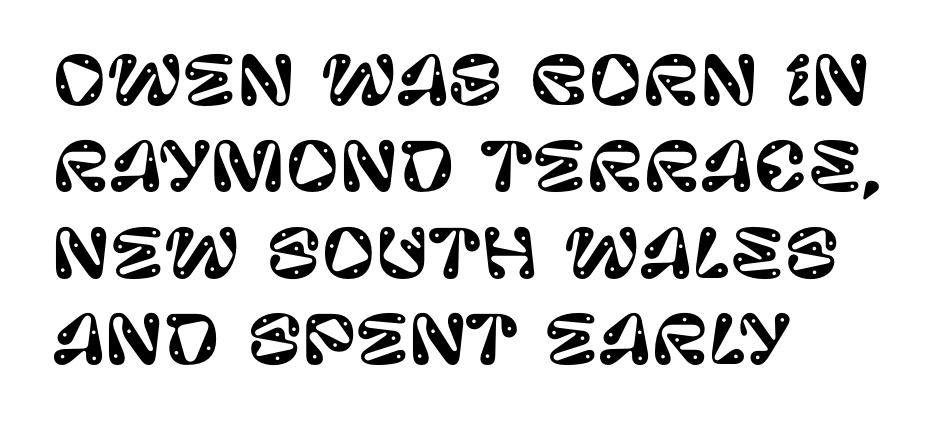
{"serif": "no", "width": "normal", "stroke_contrast": "low", "x_height": "large", "monospaced": "no", "underline": "no", "align": "left", "line_spacing": "normal", "line_spacing_ratio": 1.31, "letter_spacing": "normal", "letter_spacing_em": 0.0, "glyph_px": 66}
